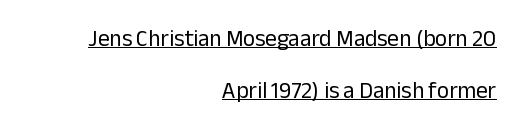
Q: Is the text bold? A: No.
Q: Is the text italic (slanted)? A: No, it is upright.
Q: Is the text underlined? A: Yes.
Q: How is the paragraph aligned? A: Right-aligned.
Q: Is the spacing between letters normal or unusually wide? A: Normal.
Q: Is the spacing between lines tight, normal or loose? A: Loose.
